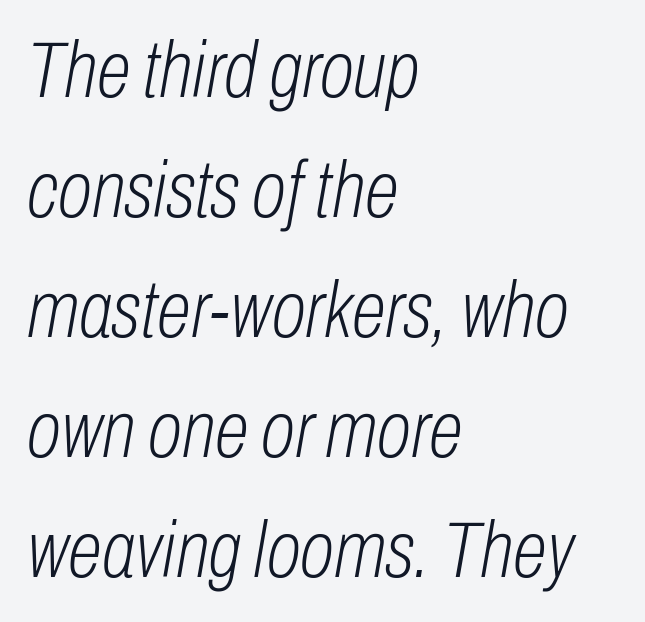
{"italic": "yes", "lean": "right", "slant_degrees": 10, "bold": "no", "weight": "light", "width": "condensed", "stroke_contrast": "low", "x_height": "medium", "monospaced": "no", "underline": "no", "align": "left", "line_spacing": "normal", "line_spacing_ratio": 1.52, "letter_spacing": "normal", "letter_spacing_em": 0.0, "glyph_px": 79}
